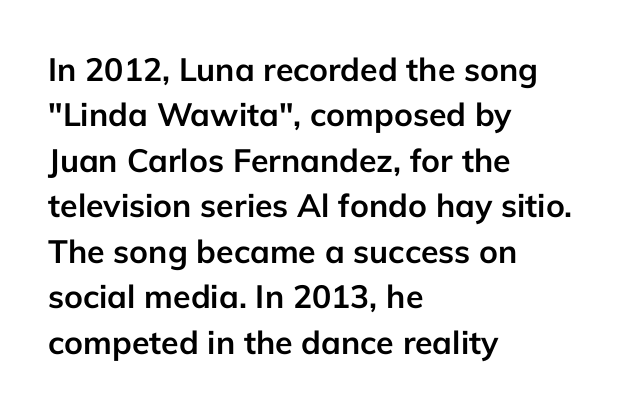
Q: Is the text bold? A: Yes.
Q: Is the text italic (slanted)? A: No, it is upright.
Q: Is the typeface a serif or a sans-serif typeface? A: Sans-serif.
Q: Is the text underlined? A: No.
Q: How is the paragraph aligned? A: Left-aligned.
Q: Is the spacing between letters normal or unusually wide? A: Normal.
Q: Is the spacing between lines tight, normal or loose? A: Normal.
Q: Width (condensed, normal, or wide)? A: Normal.
Q: Stroke contrast? A: Low.
Q: x-height? A: Medium.
Q: Monospaced? A: No.
